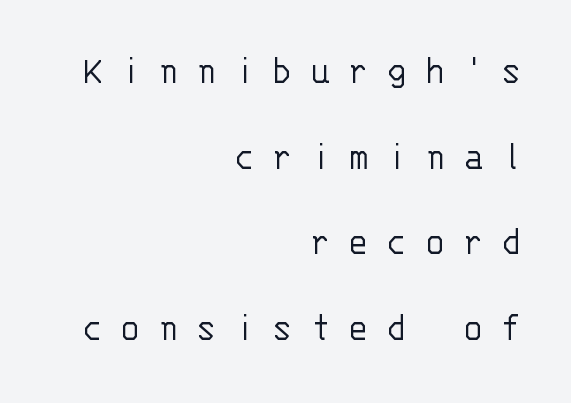
Q: Is the text bold? A: No.
Q: Is the text italic (slanted)? A: No, it is upright.
Q: Is the typeface a serif or a sans-serif typeface? A: Sans-serif.
Q: Is the text underlined? A: No.
Q: How is the paragraph aligned? A: Right-aligned.
Q: Is the spacing between letters normal or unusually wide? A: Unusually wide.
Q: Is the spacing between lines tight, normal or loose? A: Loose.
Q: Width (condensed, normal, or wide)? A: Normal.
Q: Stroke contrast? A: Low.
Q: x-height? A: Large.
Q: Monospaced? A: Yes.
